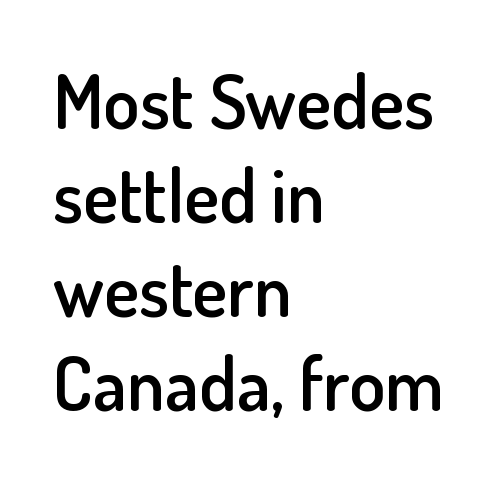
Looks like regular typesetting: each glyph gets only the width it needs. Does the weight exceed regular? Yes, but only to semibold. Successive baselines arrive at the customary interval. Horizontal alignment here is leftward, the default for most running prose. Serifs: no, the terminals of the letterforms are clean. A typesetter would call this zero additional tracking.
